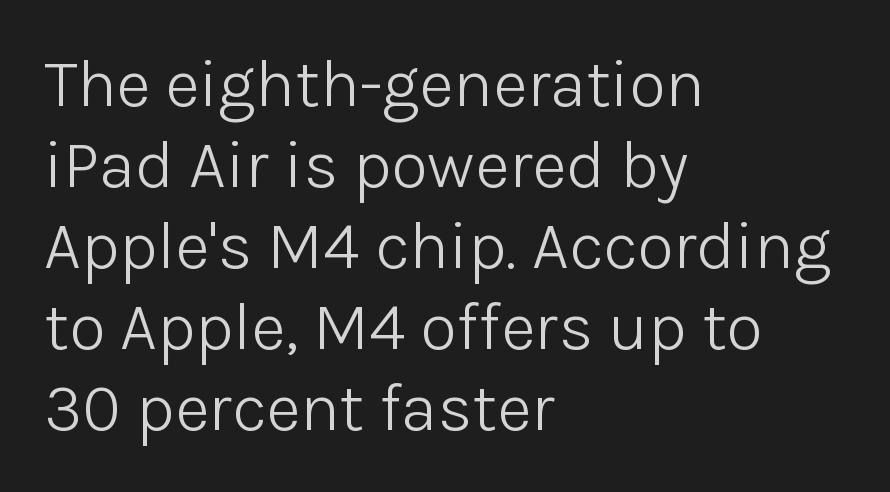
The image shows 67 px light sans-serif type, upright; set left-aligned, line spacing 1.21x, normal letter spacing, not underlined; low stroke contrast and a medium x-height.
